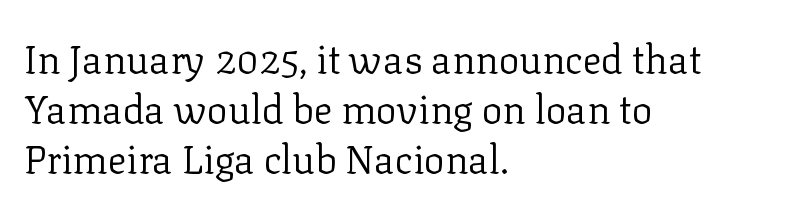
Q: Is the text bold? A: No.
Q: Is the text italic (slanted)? A: No, it is upright.
Q: Is the typeface a serif or a sans-serif typeface? A: Serif.
Q: Is the text underlined? A: No.
Q: How is the paragraph aligned? A: Left-aligned.
Q: Is the spacing between letters normal or unusually wide? A: Normal.
Q: Is the spacing between lines tight, normal or loose? A: Normal.
Q: Width (condensed, normal, or wide)? A: Normal.
Q: Stroke contrast? A: Low.
Q: x-height? A: Medium.
Q: Monospaced? A: No.
